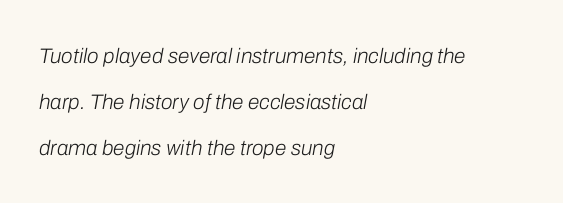
The line-height multiplier appears high, well above default. A light-to-regular cut is what we see here. Layout note: lines flush left. Default kerning and tracking; the words read as compact shapes. The area under the type is left untouched. When letters slant like this, we call the style italic.
